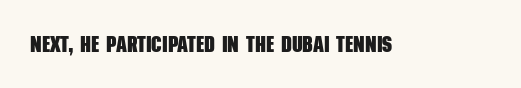
Compared with typical body copy, the letter spacing here is the same. A bare baseline throughout the passage. Chunky letters — that's bold for sure.
